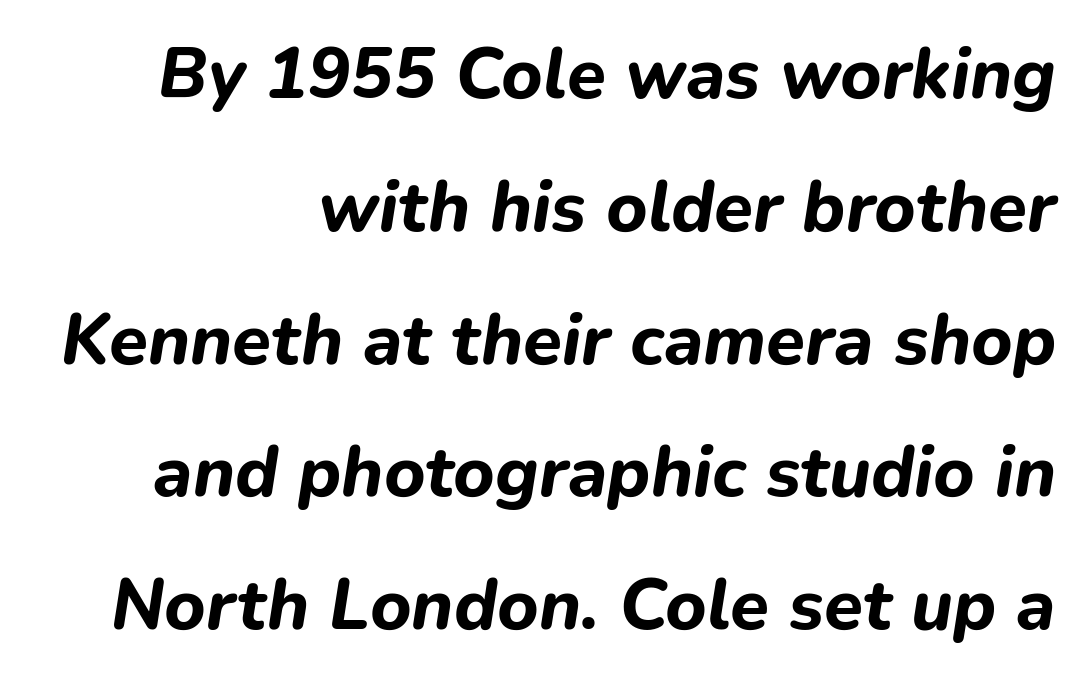
A bare baseline throughout the passage. One-word summary of the alignment: right. The horizontal fit of the characters is conventional and even. A typesetter would call this proportional, since set widths differ per character. Would a proofreader flag this as italicized? Yes.
